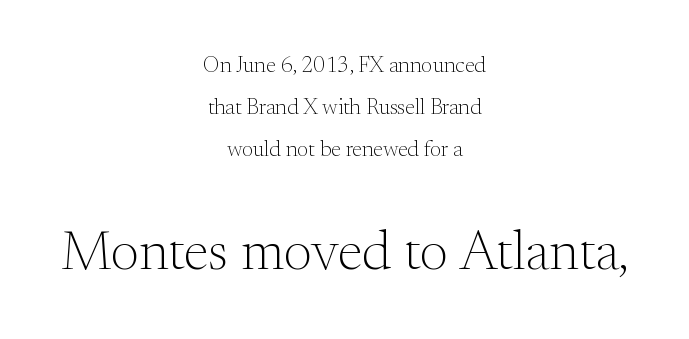
Typographically, this falls in the serif category. The lines are spread far apart with generous leading. Notice how the stems are strictly vertical — no italics here. Is this a fixed-width face? No — the glyphs have proportional, varying widths.
